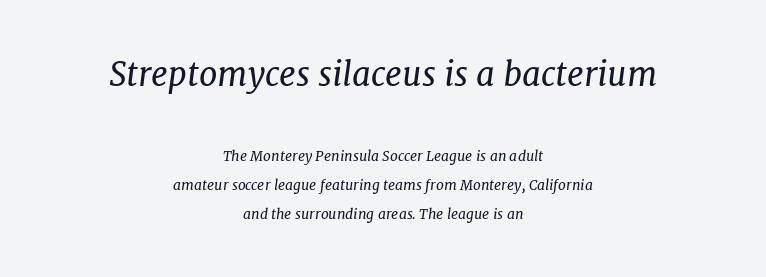
{"serif": "yes", "italic": "yes", "lean": "right", "slant_degrees": 7, "bold": "no", "weight": "regular", "width": "normal", "stroke_contrast": "low", "x_height": "medium", "monospaced": "no", "underline": "no", "align": "center", "line_spacing": "loose", "line_spacing_ratio": 2.06, "letter_spacing": "normal", "letter_spacing_em": 0.0, "larger_block": "first", "size_ratio": 2.36, "glyph_px": 33}
